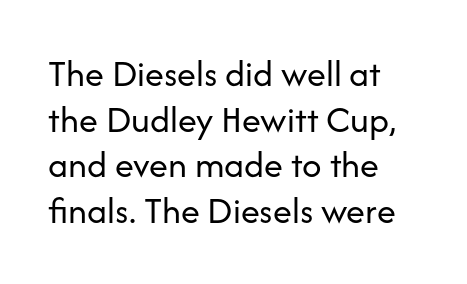
The image shows 38 px regular-weight sans-serif type, upright; set left-aligned, line spacing 1.2x, normal letter spacing, not underlined; low stroke contrast and a medium x-height.
